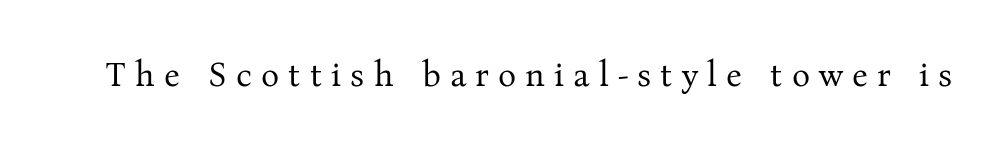
The image shows 34 px regular-weight serif type, upright; set unusually wide letter spacing (+0.27 em), not underlined; medium stroke contrast and a medium x-height.
